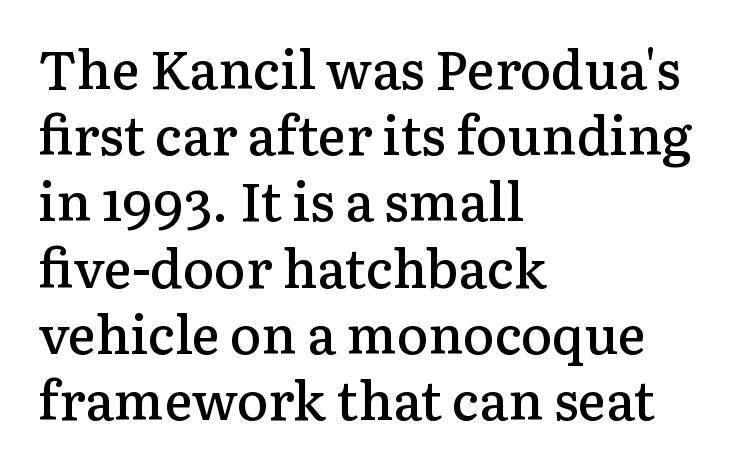
The image shows 53 px semibold serif type, upright; set left-aligned, normal line spacing (1.25x), normal letter spacing, not underlined; low stroke contrast and a medium x-height.
